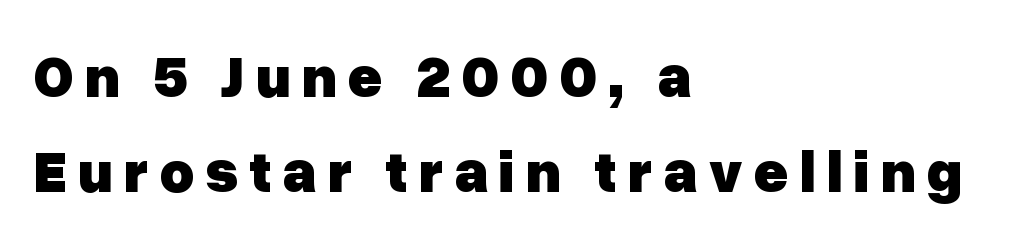
Regular leading. Line starts are locked; line ends wander. Italic? Not at all — the glyphs are vertical. Varying glyph widths throughout — classic text-font behaviour. Nothing sits at the stroke ends, so this counts as sans-serif.
